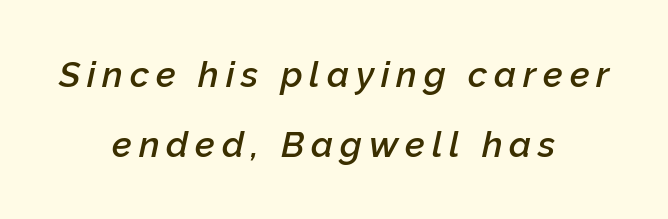
{"italic": "yes", "lean": "right", "slant_degrees": 12, "bold": "semi", "weight": "semibold", "width": "normal", "stroke_contrast": "low", "x_height": "medium", "monospaced": "no", "underline": "no", "align": "center", "line_spacing": "loose", "line_spacing_ratio": 1.94, "glyph_px": 36}
